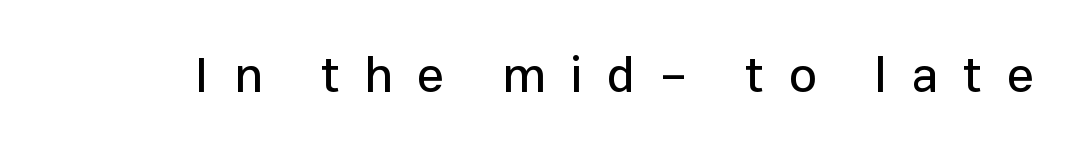
The image shows 50 px sans-serif type, upright; set unusually wide letter spacing (+0.48 em), not underlined; low stroke contrast and a medium x-height.
